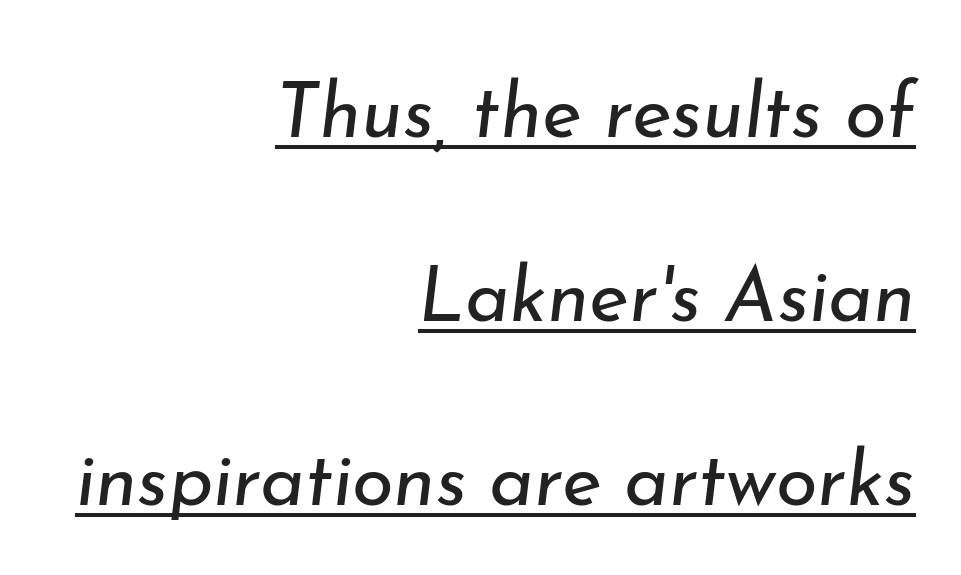
Proportional: the letters do not fall into vertical columns. Notice how the stems are inclined rather than vertical — that's the hallmark of italics. Notice how the passage keeps a crisp vertical edge on the right only. Students, observe: this is what heavily led, spacious text looks like. The strokes carry an ordinary text weight at most. Underlining? Definitely there.
